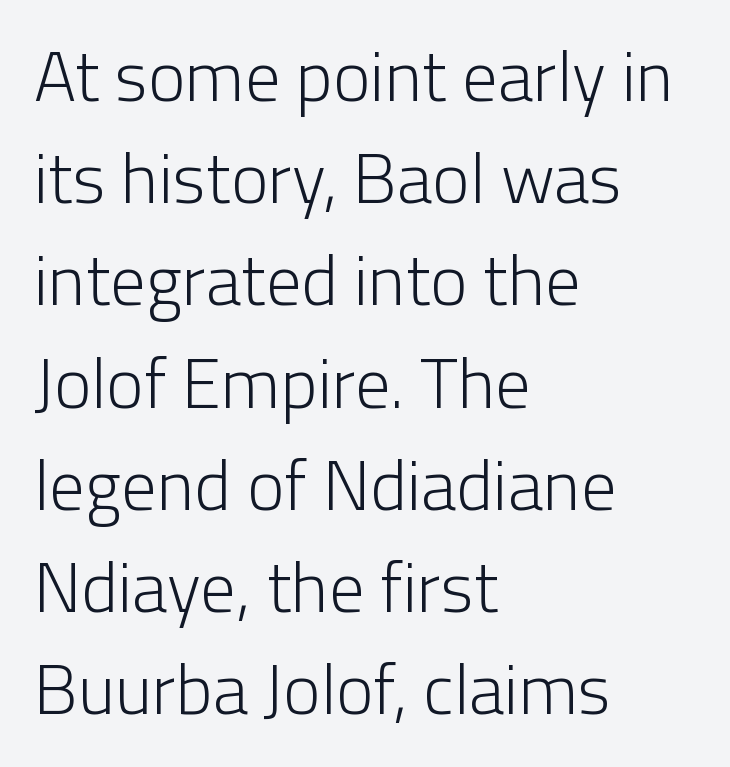
The image shows 71 px light sans-serif type, upright; set left-aligned, normal line spacing (1.44x), normal letter spacing, not underlined; low stroke contrast and a medium x-height.
